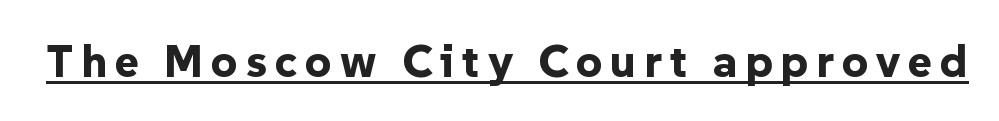
{"serif": "no", "italic": "no", "bold": "yes", "weight": "bold", "width": "normal", "stroke_contrast": "low", "x_height": "medium", "monospaced": "no", "underline": "yes", "glyph_px": 46}
